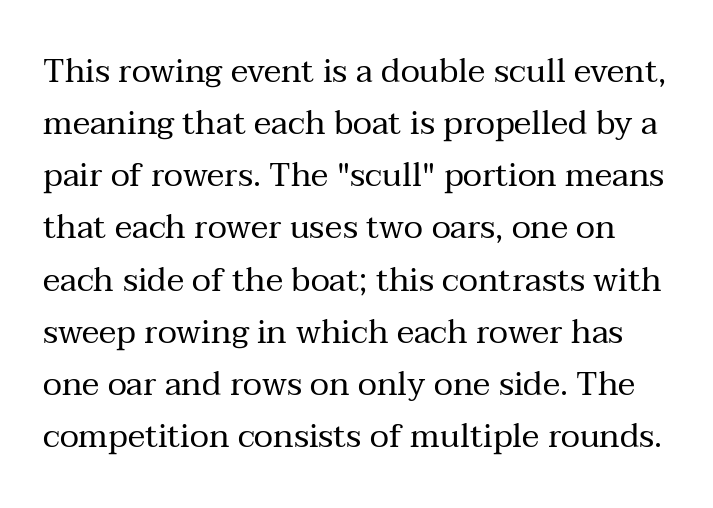
Looks like regular typesetting: each glyph gets only the width it needs. Vertically, the passage feels balanced, rows spaced as you'd expect. The face looks like a standard text weight, possibly lighter. Vertical strokes here are truly vertical.
